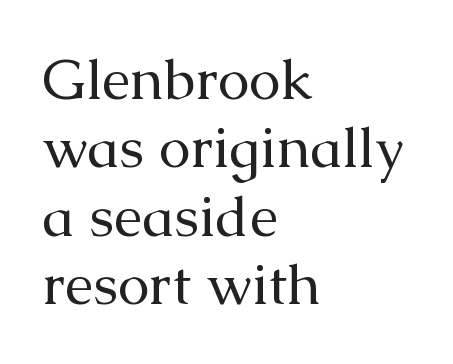
The image shows 57 px regular-weight serif type, upright; set left-aligned, line spacing 1.2x, normal letter spacing, not underlined; medium stroke contrast and a medium x-height.
